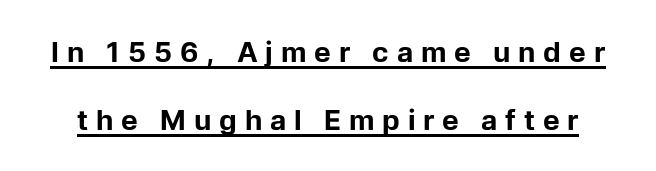
The tracking reads as deliberately expanded to a designer's eye. Here the designer chose a conventional face with non-uniform glyph widths. The type sits square on the baseline with zero lean. Each line of the rendering has a horizontal stroke beneath the glyphs.
